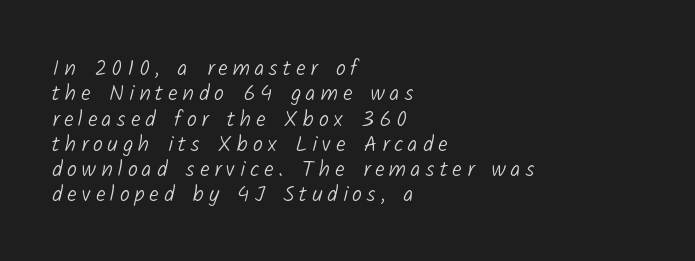
The image shows 22 px text type; set left-aligned, tight line spacing (1.15x), unusually wide letter spacing (+0.22 em), not underlined.
